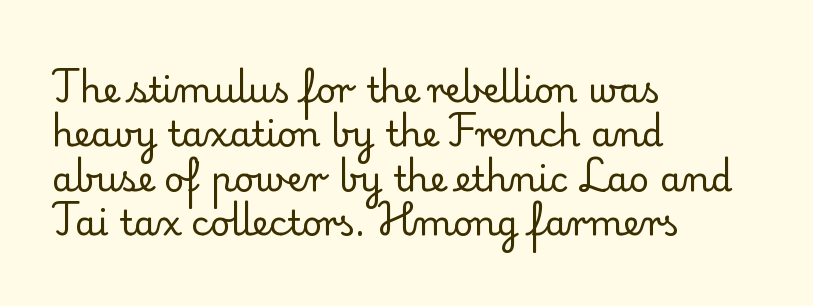
The image shows 35 px regular-weight serif type, upright; set left-aligned, normal line spacing (1.27x), normal letter spacing, not underlined; low stroke contrast and a small x-height.
